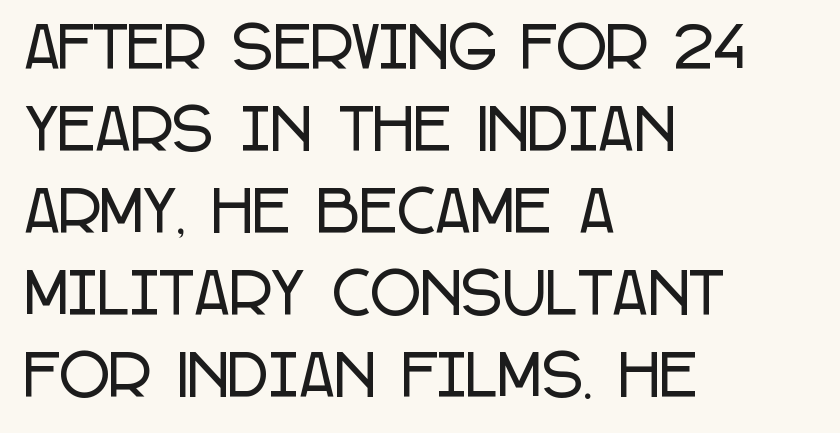
The image shows 55 px condensed sans-serif type, upright; set left-aligned, normal line spacing (1.49x), normal letter spacing, not underlined; low stroke contrast and a large x-height.
